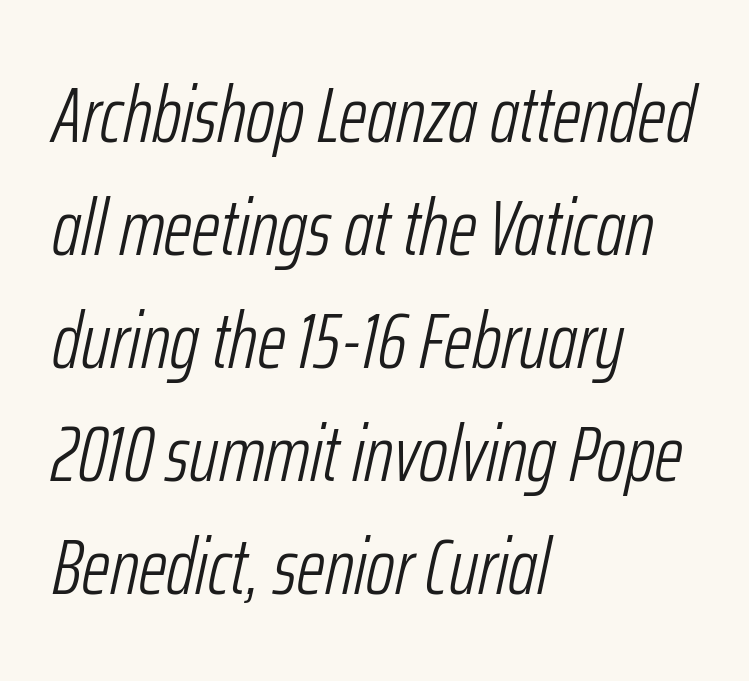
{"italic": "yes", "lean": "right", "slant_degrees": 12, "bold": "no", "weight": "light", "width": "condensed", "stroke_contrast": "low", "x_height": "medium", "monospaced": "no", "underline": "no", "align": "left", "line_spacing": "normal", "line_spacing_ratio": 1.43, "letter_spacing": "normal", "letter_spacing_em": 0.0, "glyph_px": 79}
